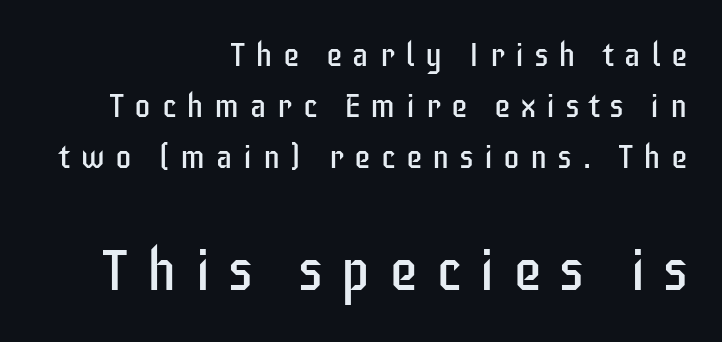
The type sits square on the baseline with zero lean. These two chunks differ in scale, with the bottom chunk taking the larger measure. The weight would be labelled regular, book, light, or lighter still. Regular leading. Note the varied advance widths — an 'i' is clearly narrower than an 'm'.
